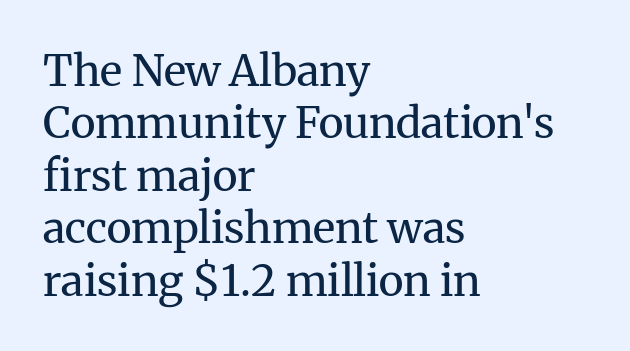
Note the varied advance widths — an 'i' is clearly narrower than an 'm'. Only glyphs here, with clear space below each row. Unlike a clean sans, this face finishes its strokes with serifs. The text block is weighted toward the left margin, trailing off unevenly rightward.
